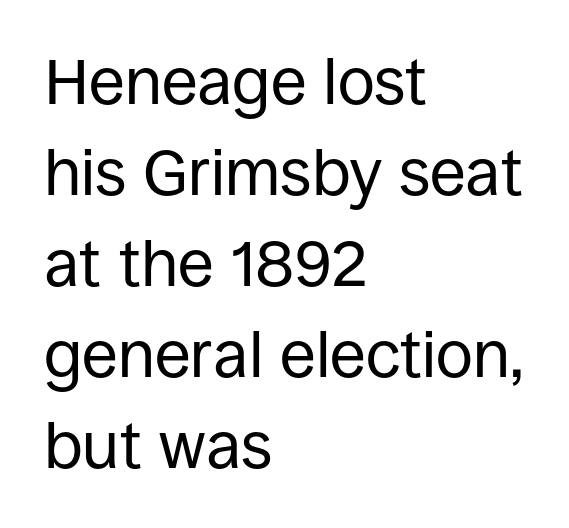
Q: Is the text bold? A: No.
Q: Is the text italic (slanted)? A: No, it is upright.
Q: Is the typeface a serif or a sans-serif typeface? A: Sans-serif.
Q: Is the text underlined? A: No.
Q: How is the paragraph aligned? A: Left-aligned.
Q: Is the spacing between letters normal or unusually wide? A: Normal.
Q: Is the spacing between lines tight, normal or loose? A: Normal.
Q: Width (condensed, normal, or wide)? A: Normal.
Q: Stroke contrast? A: Low.
Q: x-height? A: Large.
Q: Monospaced? A: No.
